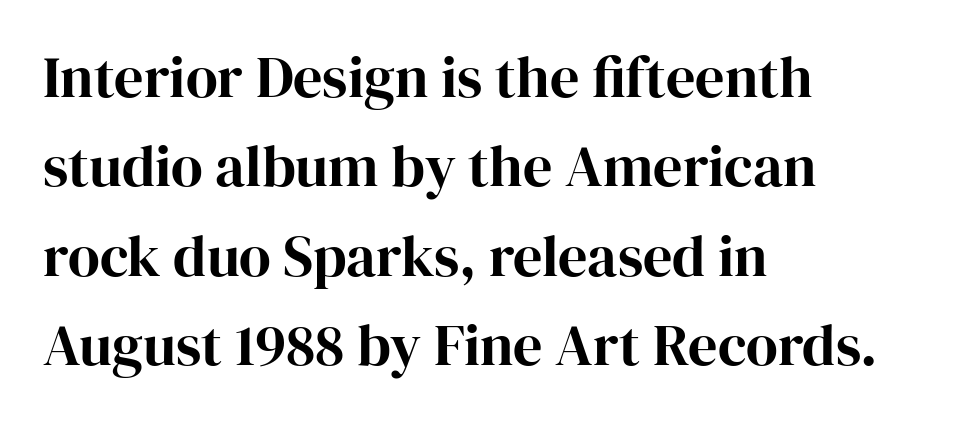
Q: Is the text italic (slanted)? A: No, it is upright.
Q: Is the typeface a serif or a sans-serif typeface? A: Serif.
Q: Is the text underlined? A: No.
Q: How is the paragraph aligned? A: Left-aligned.
Q: Is the spacing between letters normal or unusually wide? A: Normal.
Q: Is the spacing between lines tight, normal or loose? A: Normal.
Q: Width (condensed, normal, or wide)? A: Normal.
Q: Stroke contrast? A: High.
Q: x-height? A: Medium.
Q: Monospaced? A: No.
